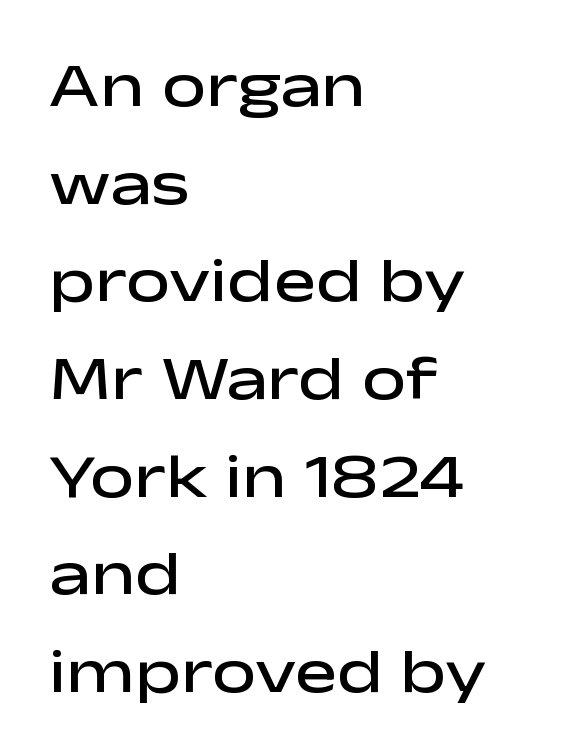
The image shows 63 px semibold, wide sans-serif type, upright; set left-aligned, normal line spacing (1.55x), normal letter spacing, not underlined; low stroke contrast and a medium x-height.
